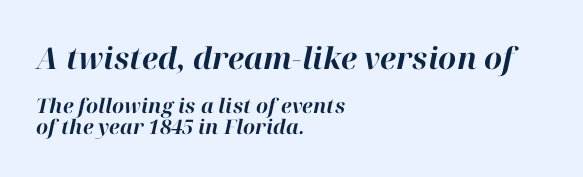
The vertical gap from one line to the next is small. These lines carry a lot of weight — the face is fully bold. Underline: absent. Note the varied advance widths — an 'i' is clearly narrower than an 'm'.
